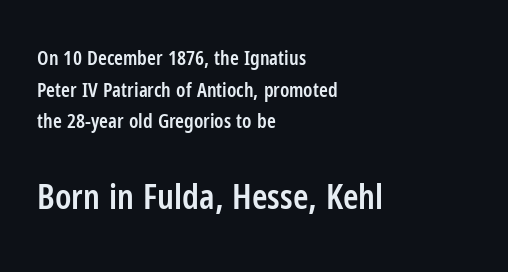
{"serif": "no", "italic": "no", "bold": "semi", "weight": "semibold", "width": "condensed", "stroke_contrast": "low", "x_height": "medium", "monospaced": "no", "underline": "no", "align": "left", "line_spacing": "normal", "line_spacing_ratio": 1.58, "letter_spacing": "normal", "letter_spacing_em": 0.0, "larger_block": "second", "size_ratio": 1.75, "glyph_px": 35}
